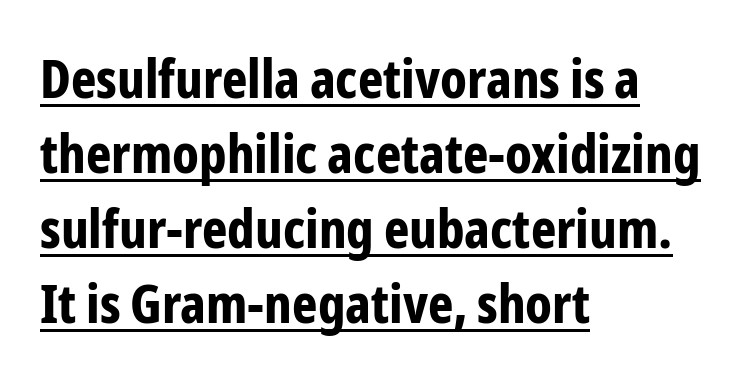
Q: Is the text bold? A: Yes.
Q: Is the text italic (slanted)? A: No, it is upright.
Q: Is the typeface a serif or a sans-serif typeface? A: Sans-serif.
Q: Is the text underlined? A: Yes.
Q: How is the paragraph aligned? A: Left-aligned.
Q: Is the spacing between letters normal or unusually wide? A: Normal.
Q: Is the spacing between lines tight, normal or loose? A: Normal.
Q: Width (condensed, normal, or wide)? A: Condensed.
Q: Stroke contrast? A: Low.
Q: x-height? A: Medium.
Q: Monospaced? A: No.
